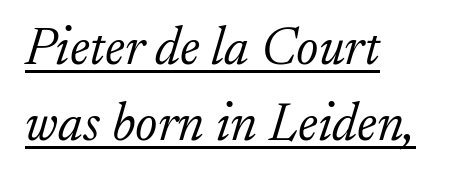
{"serif": "yes", "italic": "yes", "lean": "right", "slant_degrees": 17, "bold": "no", "weight": "light", "width": "normal", "stroke_contrast": "low", "x_height": "small", "monospaced": "no", "underline": "yes", "align": "left", "line_spacing": "normal", "line_spacing_ratio": 1.44, "letter_spacing": "normal", "letter_spacing_em": 0.0, "glyph_px": 53}
